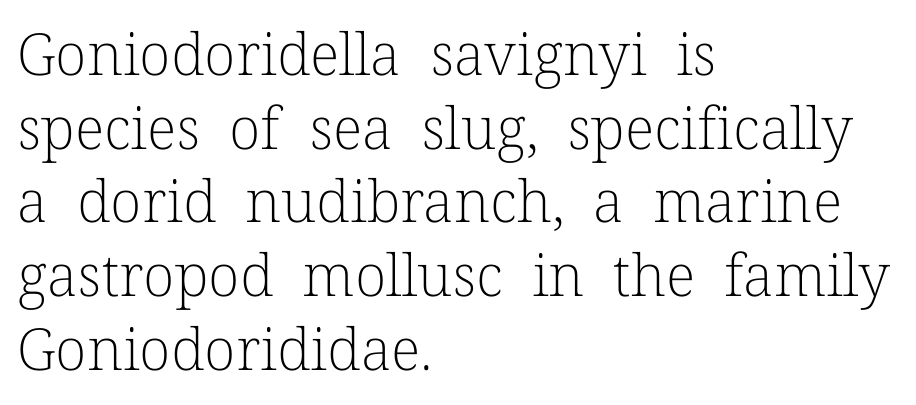
Do the characters align in a grid? No, the font is proportional. The strokes carry an ordinary text weight at most. Underlining? Definitely not there. Inter-character spacing is left at the font's built-in metrics. The typeface chosen for these lines features serifs.
